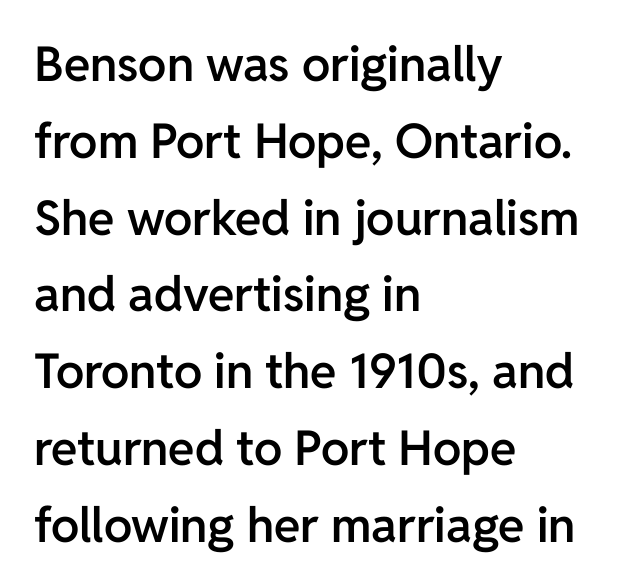
{"serif": "no", "italic": "no", "bold": "semi", "weight": "semibold", "width": "normal", "stroke_contrast": "low", "x_height": "medium", "monospaced": "no", "underline": "no", "align": "left", "line_spacing": "normal", "line_spacing_ratio": 1.6, "letter_spacing": "normal", "letter_spacing_em": 0.0, "glyph_px": 48}
